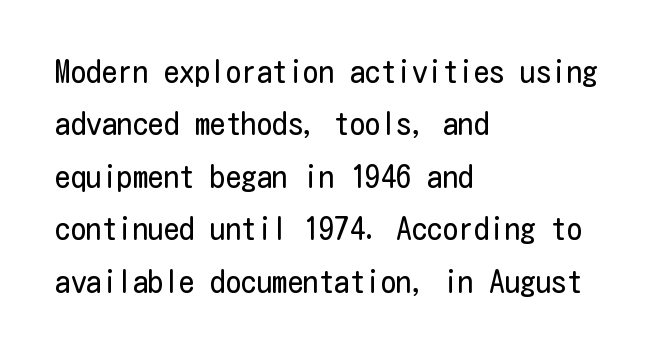
Q: Is the text bold? A: No.
Q: Is the text italic (slanted)? A: No, it is upright.
Q: Is the typeface a serif or a sans-serif typeface? A: Sans-serif.
Q: Is the text underlined? A: No.
Q: How is the paragraph aligned? A: Left-aligned.
Q: Is the spacing between letters normal or unusually wide? A: Normal.
Q: Is the spacing between lines tight, normal or loose? A: Normal.
Q: Width (condensed, normal, or wide)? A: Condensed.
Q: Stroke contrast? A: Low.
Q: x-height? A: Medium.
